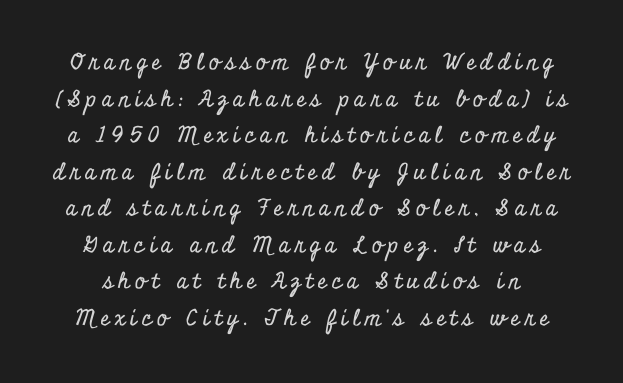
Q: Is the text italic (slanted)? A: Yes.
Q: Is the text underlined? A: No.
Q: Is the spacing between letters normal or unusually wide? A: Unusually wide.
Q: Is the spacing between lines tight, normal or loose? A: Normal.
